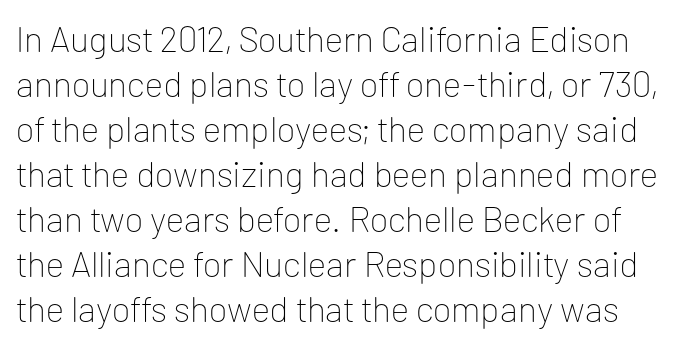
{"serif": "no", "italic": "no", "bold": "no", "weight": "thin", "width": "normal", "stroke_contrast": "low", "x_height": "medium", "monospaced": "no", "underline": "no", "line_spacing": "normal", "line_spacing_ratio": 1.25, "letter_spacing": "normal", "letter_spacing_em": 0.0, "glyph_px": 36}
